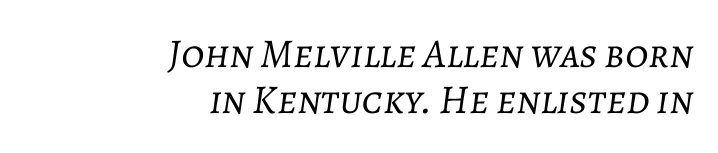
{"italic": "yes", "lean": "right", "slant_degrees": 7, "bold": "no", "weight": "light", "width": "normal", "stroke_contrast": "low", "x_height": "medium", "monospaced": "no", "underline": "no", "align": "right", "line_spacing": "tight", "line_spacing_ratio": 1.12, "letter_spacing": "normal", "letter_spacing_em": 0.0, "glyph_px": 41}
